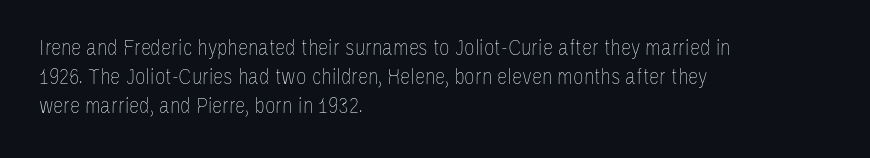
Q: Is the text bold? A: No.
Q: Is the text italic (slanted)? A: No, it is upright.
Q: Is the text underlined? A: No.
Q: How is the paragraph aligned? A: Left-aligned.
Q: Is the spacing between letters normal or unusually wide? A: Normal.
Q: Is the spacing between lines tight, normal or loose? A: Normal.
